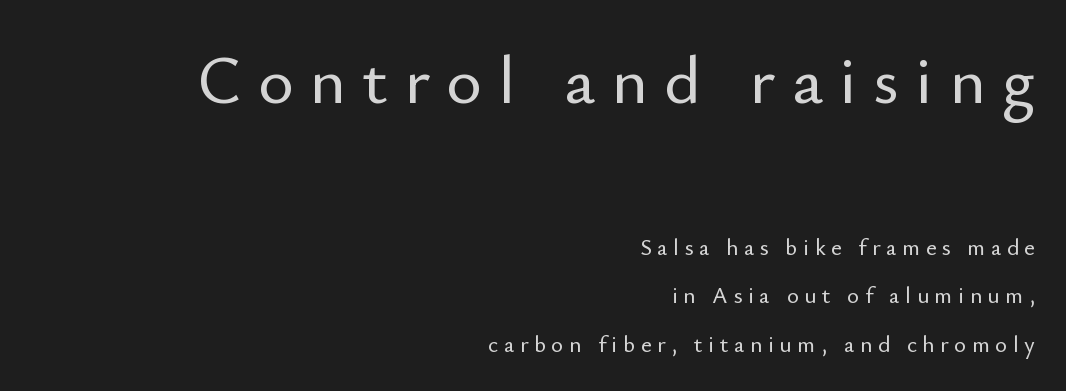
Q: Is the text italic (slanted)? A: No, it is upright.
Q: Is the typeface a serif or a sans-serif typeface? A: Sans-serif.
Q: Is the text underlined? A: No.
Q: How is the paragraph aligned? A: Right-aligned.
Q: Is the spacing between letters normal or unusually wide? A: Unusually wide.
Q: Is the spacing between lines tight, normal or loose? A: Loose.
Q: Which block of text is set in a larger size, the first (top) or the second (bottom)? A: The first (top) one.
Q: Width (condensed, normal, or wide)? A: Normal.
Q: Stroke contrast? A: Low.
Q: x-height? A: Small.
Q: Monospaced? A: No.
